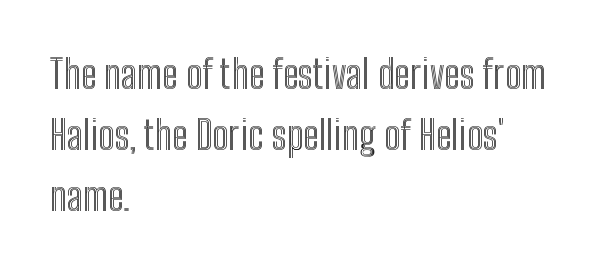
The face used here is proportionally spaced, like ordinary book or web type. Line starts are locked; line ends wander. Between one letter and the next there's only the usual sliver of space. Students, observe: this is what conventionally led text looks like. These lines were composed using upright roman letters. Words float on clear page, feet unadorned.
